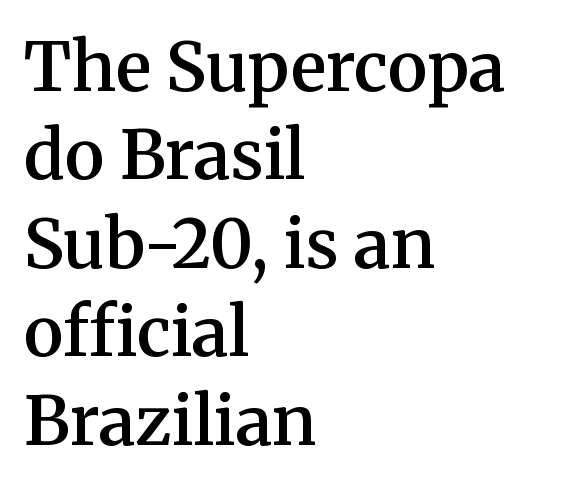
Q: Is the text bold? A: Semi-bold.
Q: Is the text italic (slanted)? A: No, it is upright.
Q: Is the typeface a serif or a sans-serif typeface? A: Serif.
Q: Is the text underlined? A: No.
Q: How is the paragraph aligned? A: Left-aligned.
Q: Is the spacing between letters normal or unusually wide? A: Normal.
Q: Is the spacing between lines tight, normal or loose? A: Normal.
Q: Width (condensed, normal, or wide)? A: Normal.
Q: Stroke contrast? A: Medium.
Q: x-height? A: Medium.
Q: Monospaced? A: No.
